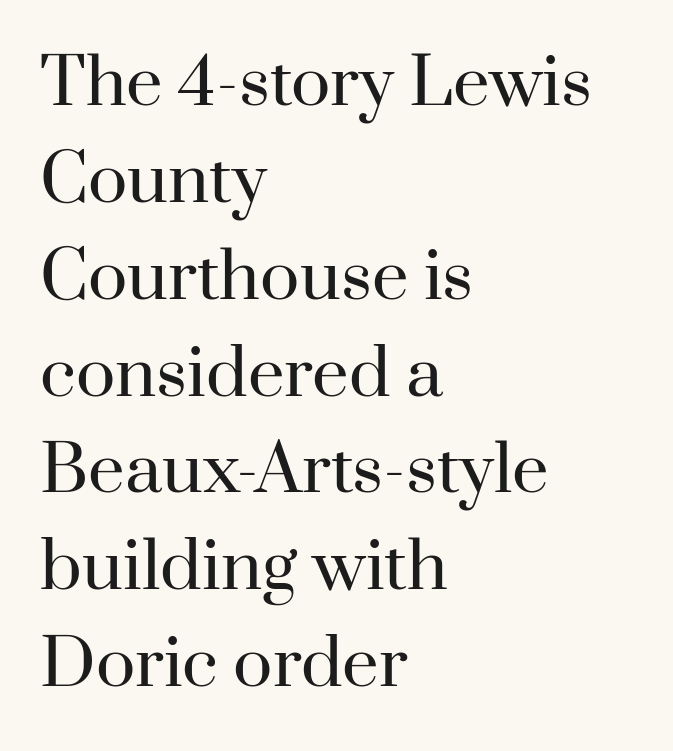
Q: Is the text bold? A: No.
Q: Is the text italic (slanted)? A: No, it is upright.
Q: Is the typeface a serif or a sans-serif typeface? A: Serif.
Q: Is the text underlined? A: No.
Q: How is the paragraph aligned? A: Left-aligned.
Q: Is the spacing between letters normal or unusually wide? A: Normal.
Q: Is the spacing between lines tight, normal or loose? A: Normal.
Q: Width (condensed, normal, or wide)? A: Normal.
Q: Stroke contrast? A: High.
Q: x-height? A: Small.
Q: Monospaced? A: No.
